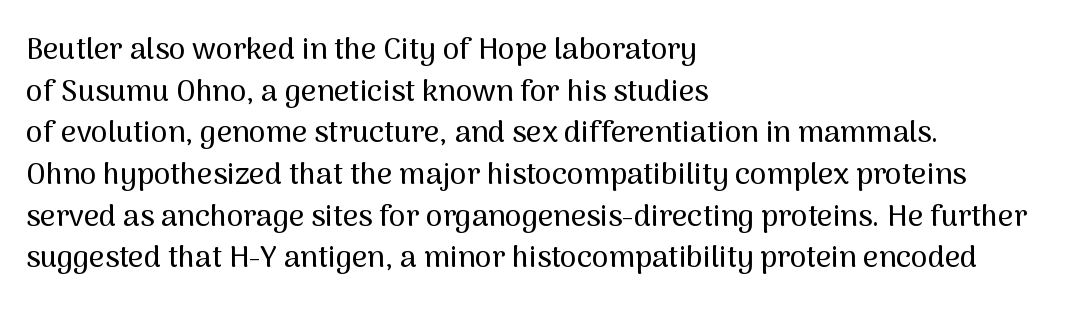
{"serif": "no", "italic": "no", "width": "normal", "stroke_contrast": "medium", "x_height": "medium", "monospaced": "no", "underline": "no", "align": "left", "line_spacing": "normal", "line_spacing_ratio": 1.39, "letter_spacing": "normal", "letter_spacing_em": 0.0, "glyph_px": 30}
